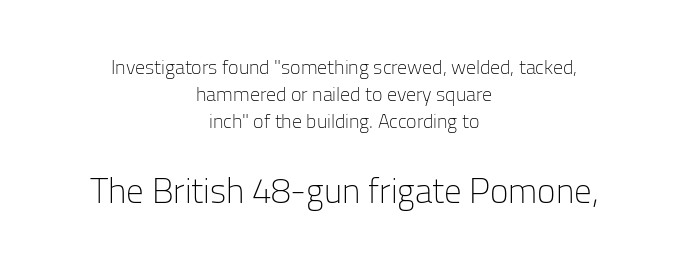
{"serif": "no", "italic": "no", "bold": "no", "weight": "light", "width": "normal", "stroke_contrast": "low", "x_height": "medium", "monospaced": "no", "underline": "no", "align": "center", "line_spacing": "normal", "line_spacing_ratio": 1.36, "letter_spacing": "normal", "letter_spacing_em": 0.0, "larger_block": "second", "size_ratio": 1.75, "glyph_px": 35}
